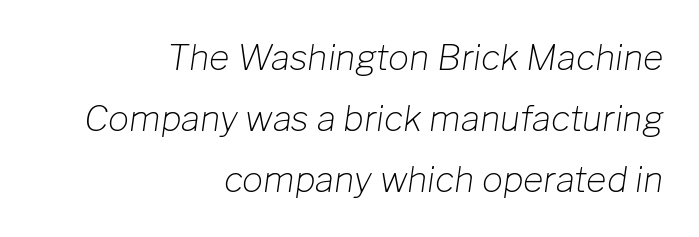
The image shows 35 px light type, italic (leaning right); set right-aligned, line spacing 1.74x, normal letter spacing, not underlined; low stroke contrast and a medium x-height.
